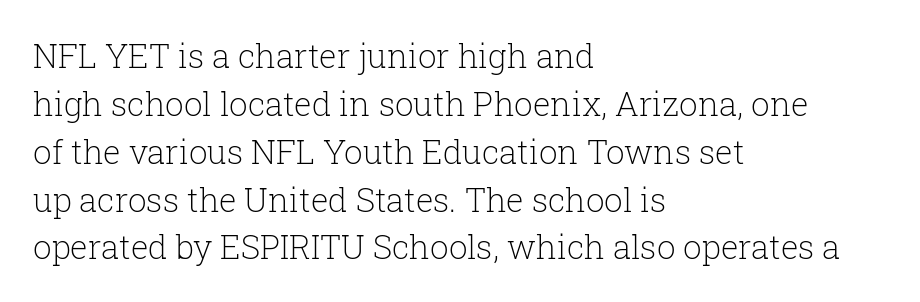
Q: Is the text bold? A: No.
Q: Is the text italic (slanted)? A: No, it is upright.
Q: Is the typeface a serif or a sans-serif typeface? A: Serif.
Q: Is the text underlined? A: No.
Q: How is the paragraph aligned? A: Left-aligned.
Q: Is the spacing between letters normal or unusually wide? A: Normal.
Q: Is the spacing between lines tight, normal or loose? A: Normal.
Q: Width (condensed, normal, or wide)? A: Normal.
Q: Stroke contrast? A: Low.
Q: x-height? A: Medium.
Q: Monospaced? A: No.
